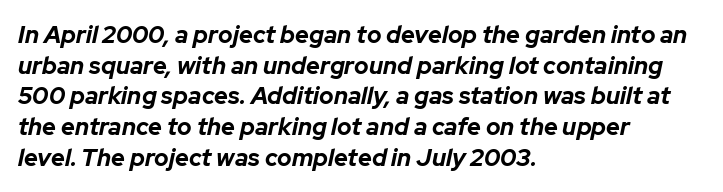
Q: Is the text bold? A: Yes.
Q: Is the text italic (slanted)? A: Yes, it leans right by about 12 degrees.
Q: Is the text underlined? A: No.
Q: How is the paragraph aligned? A: Left-aligned.
Q: Is the spacing between letters normal or unusually wide? A: Normal.
Q: Is the spacing between lines tight, normal or loose? A: Normal.
